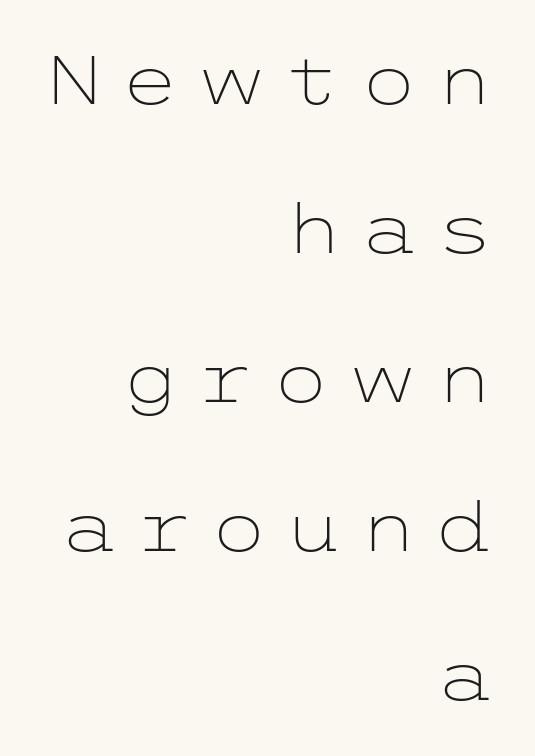
These lines have a slow, spaced-out rhythm from letter to letter. Each new line begins a long way beneath the previous one. The baseline area is clear. Teacher's note: observe the even right margin — that is flush-right alignment.
